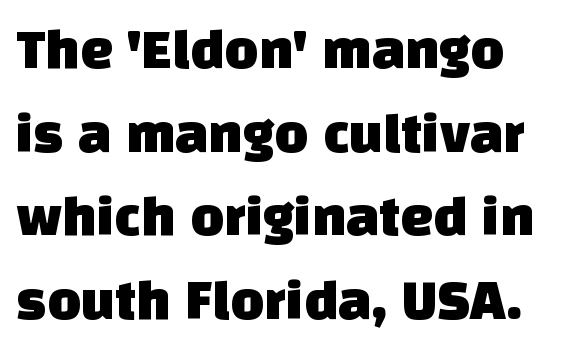
Q: Is the typeface a serif or a sans-serif typeface? A: Sans-serif.
Q: Is the text underlined? A: No.
Q: Is the spacing between letters normal or unusually wide? A: Normal.
Q: Is the spacing between lines tight, normal or loose? A: Normal.
Q: Width (condensed, normal, or wide)? A: Normal.
Q: Stroke contrast? A: Low.
Q: x-height? A: Large.
Q: Monospaced? A: No.
